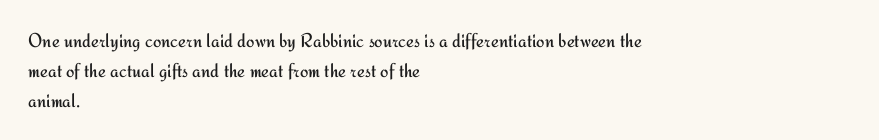
{"italic": "no", "bold": "no", "underline": "no", "align": "left", "line_spacing": "normal", "line_spacing_ratio": 1.49, "letter_spacing": "normal", "letter_spacing_em": 0.0, "glyph_px": 20}
